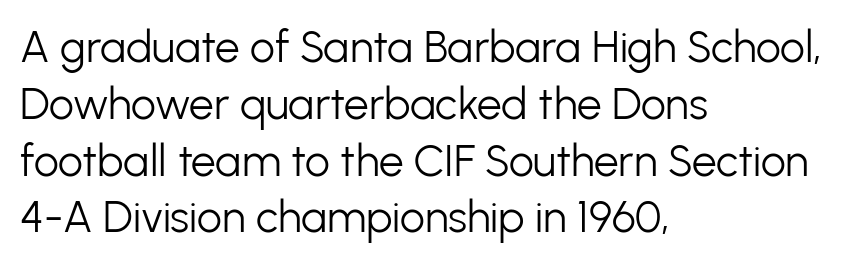
Q: Is the text bold? A: No.
Q: Is the text italic (slanted)? A: No, it is upright.
Q: Is the typeface a serif or a sans-serif typeface? A: Sans-serif.
Q: Is the text underlined? A: No.
Q: How is the paragraph aligned? A: Left-aligned.
Q: Is the spacing between letters normal or unusually wide? A: Normal.
Q: Is the spacing between lines tight, normal or loose? A: Normal.
Q: Width (condensed, normal, or wide)? A: Normal.
Q: Stroke contrast? A: Low.
Q: x-height? A: Medium.
Q: Monospaced? A: No.
